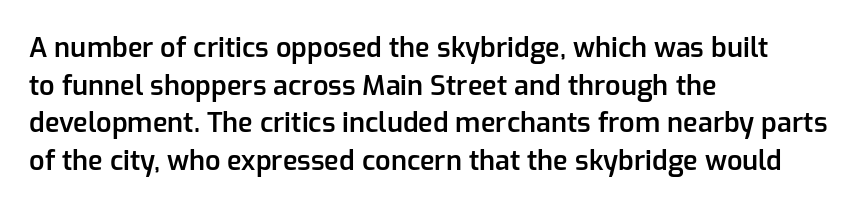
Q: Is the text bold? A: Semi-bold.
Q: Is the text italic (slanted)? A: No, it is upright.
Q: Is the text underlined? A: No.
Q: How is the paragraph aligned? A: Left-aligned.
Q: Is the spacing between letters normal or unusually wide? A: Normal.
Q: Is the spacing between lines tight, normal or loose? A: Normal.
